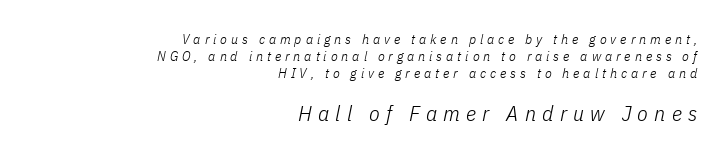
Q: Is the text bold? A: No.
Q: Is the text italic (slanted)? A: Yes, it leans right by about 11 degrees.
Q: Is the text underlined? A: No.
Q: How is the paragraph aligned? A: Right-aligned.
Q: Is the spacing between letters normal or unusually wide? A: Unusually wide.
Q: Which block of text is set in a larger size, the first (top) or the second (bottom)? A: The second (bottom) one.
